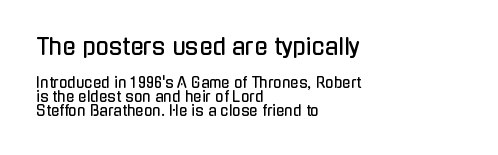
Vertical spacing — tight. One-word summary of the alignment: left. Inter-character spacing is left at the font's built-in metrics. Size contrast runs from large at the top to small at the bottom.
